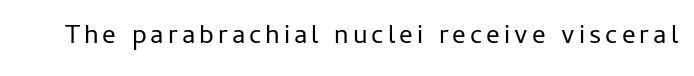
Q: Is the text bold? A: No.
Q: Is the text italic (slanted)? A: No, it is upright.
Q: Is the text underlined? A: No.
